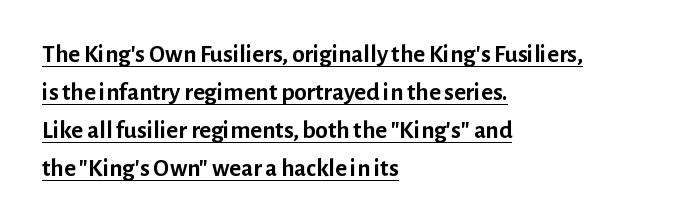
The letters are bold, with thick, heavy strokes. Leading: standard. This sample uses plain, unmodified letter spacing. Caption: multi-line text, flush left, ragged right. Rendered with straight, roman letterforms.
